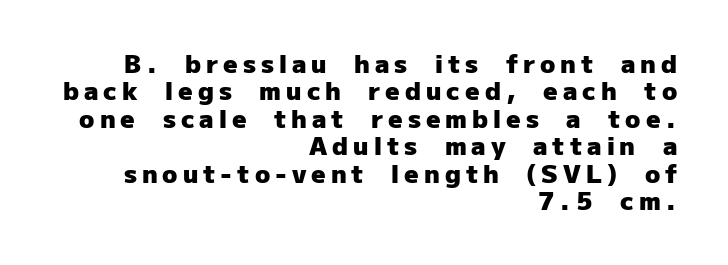
The image shows 25 px bold type, upright; set right-aligned, tight line spacing (1.1x), unusually wide letter spacing (+0.2 em), not underlined.
